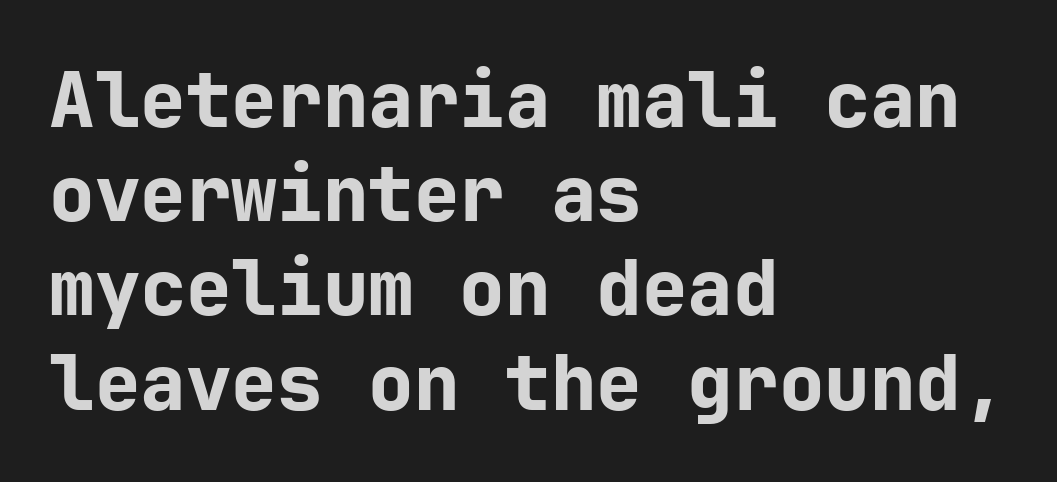
{"serif": "no", "italic": "no", "bold": "yes", "weight": "bold", "width": "normal", "stroke_contrast": "low", "x_height": "medium", "underline": "no", "align": "left", "line_spacing_ratio": 1.24, "letter_spacing": "normal", "letter_spacing_em": 0.0, "glyph_px": 76}
